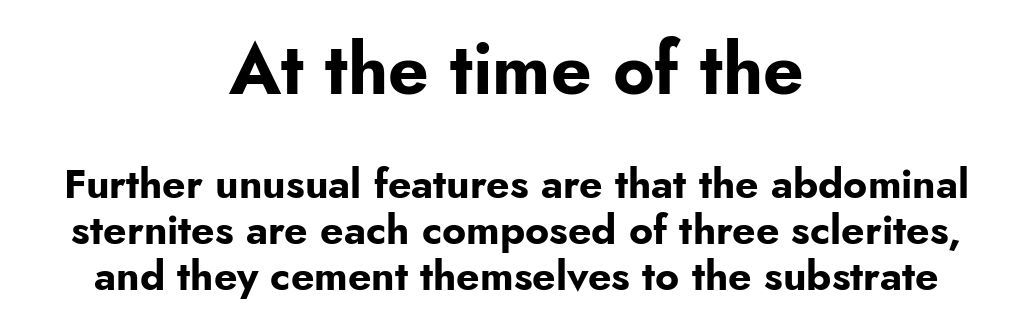
The image shows 71 px bold sans-serif type, upright; set centered, tight line spacing (1.12x), normal letter spacing, not underlined; the first (top) block is 1.73x larger; low stroke contrast and a small x-height.
